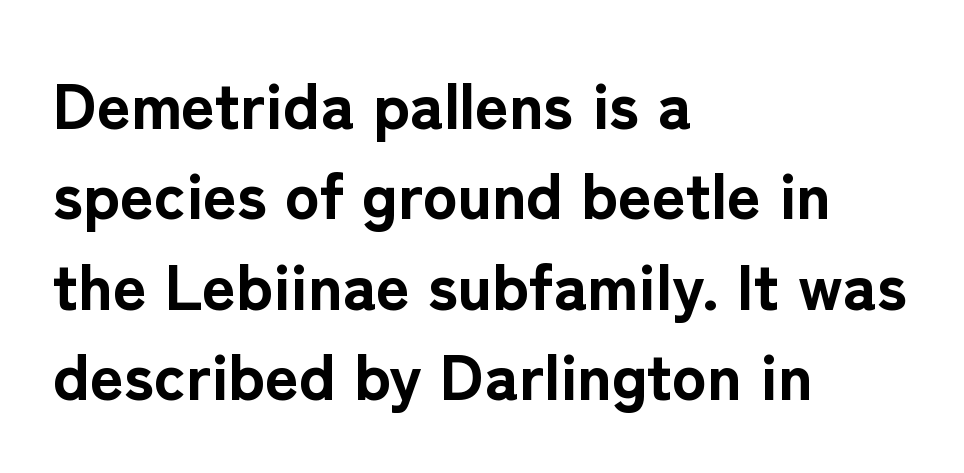
{"serif": "no", "italic": "no", "bold": "yes", "weight": "bold", "width": "normal", "stroke_contrast": "low", "x_height": "medium", "monospaced": "no", "underline": "no", "align": "left", "line_spacing": "normal", "line_spacing_ratio": 1.39, "letter_spacing": "normal", "letter_spacing_em": 0.0, "glyph_px": 65}
